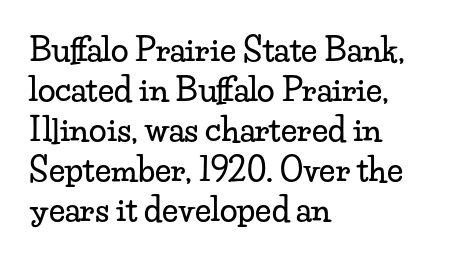
{"serif": "yes", "italic": "no", "width": "wide", "stroke_contrast": "low", "x_height": "small", "monospaced": "no", "underline": "no", "align": "left", "line_spacing": "normal", "line_spacing_ratio": 1.25, "letter_spacing": "normal", "letter_spacing_em": 0.0, "glyph_px": 32}
